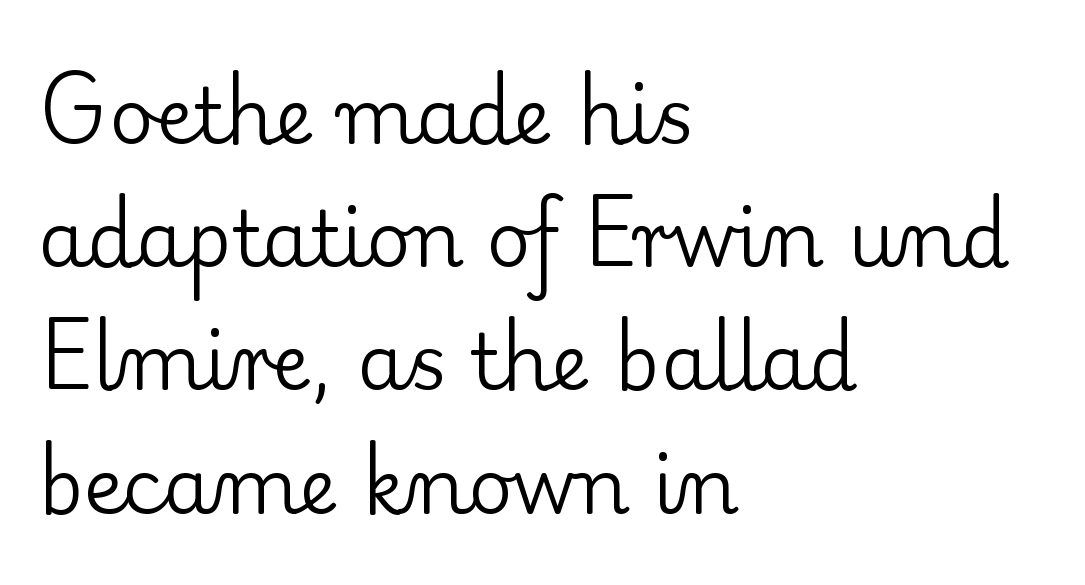
These lines stack with their left ends in a neat column. Letters rest on an invisible, unmarked baseline. No chunkiness to these letters — they're not bold. What's the leading like? Ordinary, nothing unusual. You could not count columns in this text — the font is proportionally spaced.
